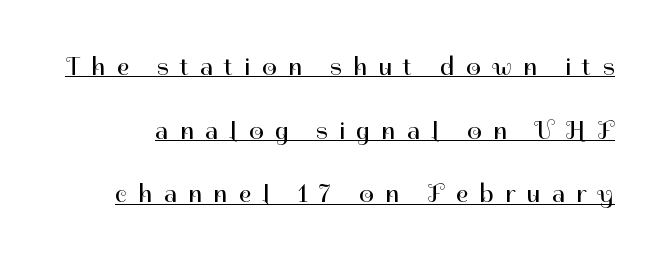
{"italic": "no", "bold": "no", "underline": "yes", "line_spacing": "loose", "line_spacing_ratio": 2.45, "letter_spacing": "wide", "letter_spacing_em": 0.44, "glyph_px": 26}
